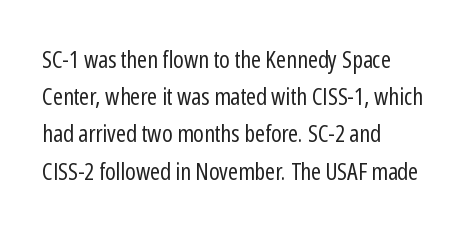
{"italic": "no", "bold": "no", "underline": "no", "align": "left", "line_spacing": "normal", "line_spacing_ratio": 1.55, "letter_spacing": "normal", "letter_spacing_em": 0.0, "glyph_px": 24}
